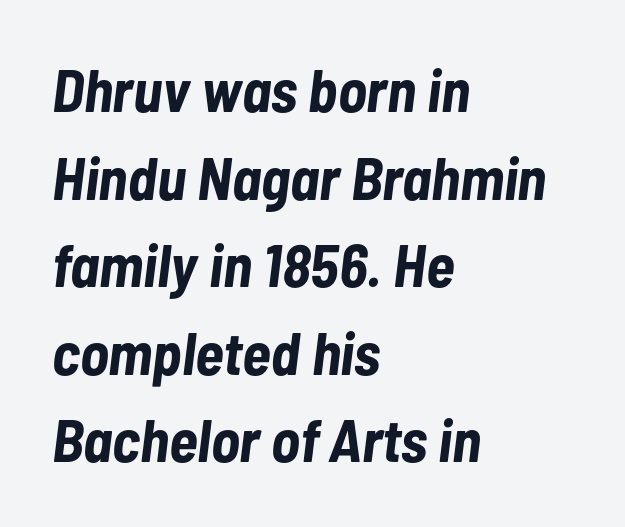
{"italic": "yes", "lean": "right", "slant_degrees": 7, "bold": "yes", "weight": "bold", "width": "condensed", "stroke_contrast": "low", "x_height": "medium", "monospaced": "no", "underline": "no", "align": "left", "line_spacing": "normal", "line_spacing_ratio": 1.46, "letter_spacing": "normal", "letter_spacing_em": 0.0, "glyph_px": 60}
